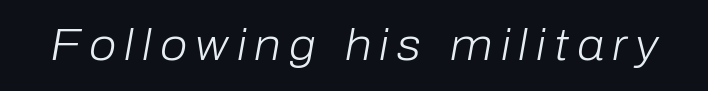
The image shows 44 px light type, italic (leaning right); set not underlined; low stroke contrast and a medium x-height.
